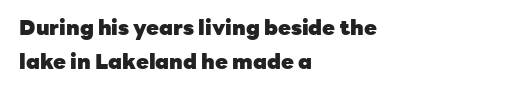
{"italic": "no", "bold": "yes", "underline": "no", "align": "left", "line_spacing": "normal", "line_spacing_ratio": 1.64, "letter_spacing": "normal", "letter_spacing_em": 0.0, "glyph_px": 21}
